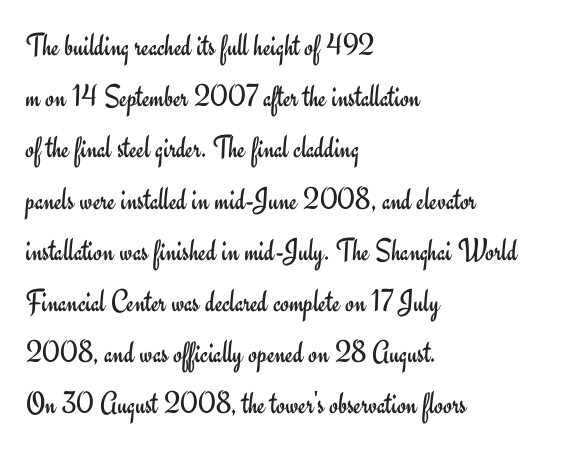
Q: Is the text bold? A: No.
Q: Is the text italic (slanted)? A: Yes.
Q: Is the typeface a serif or a sans-serif typeface? A: Sans-serif.
Q: Is the text underlined? A: No.
Q: How is the paragraph aligned? A: Left-aligned.
Q: Is the spacing between letters normal or unusually wide? A: Normal.
Q: Is the spacing between lines tight, normal or loose? A: Normal.
Q: Width (condensed, normal, or wide)? A: Normal.
Q: Stroke contrast? A: Low.
Q: x-height? A: Small.
Q: Monospaced? A: No.
